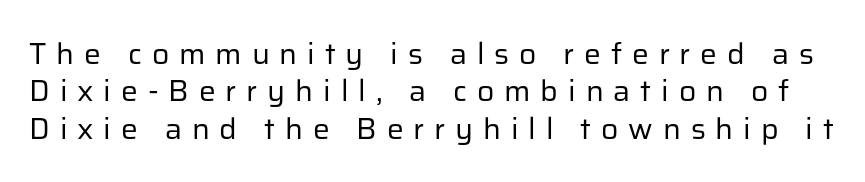
Q: Is the text bold? A: No.
Q: Is the text italic (slanted)? A: No, it is upright.
Q: Is the typeface a serif or a sans-serif typeface? A: Sans-serif.
Q: Is the text underlined? A: No.
Q: Is the spacing between letters normal or unusually wide? A: Unusually wide.
Q: Is the spacing between lines tight, normal or loose? A: Normal.
Q: Width (condensed, normal, or wide)? A: Normal.
Q: Stroke contrast? A: Low.
Q: x-height? A: Medium.
Q: Monospaced? A: No.
